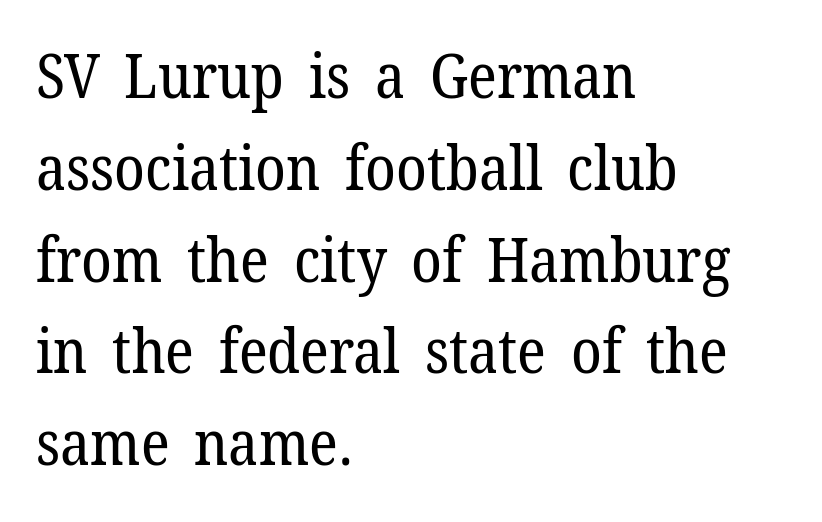
The image shows 62 px regular-weight serif type, upright; set left-aligned, normal line spacing (1.48x), normal letter spacing, not underlined; low stroke contrast and a medium x-height.
